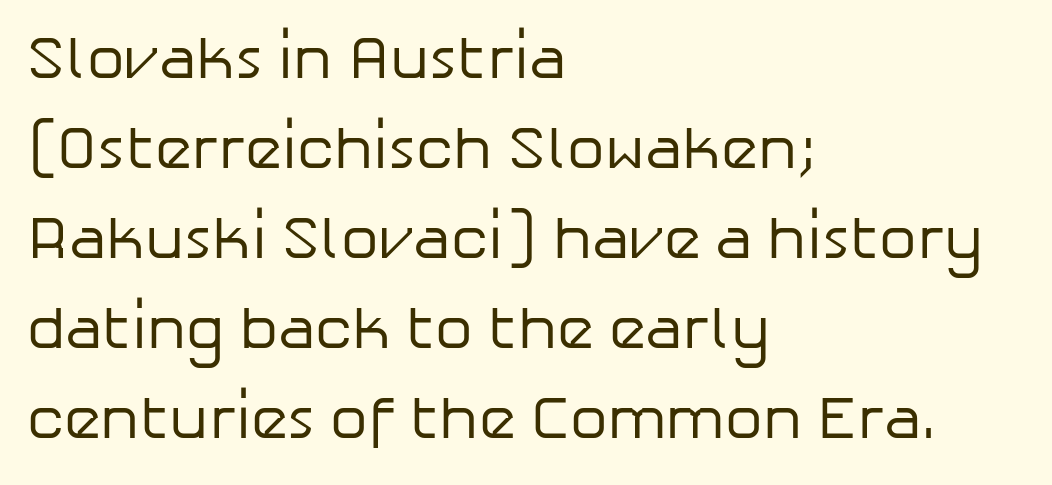
Weight: not bold — regular or lighter. Is the block centered? No — it sits flush against the left margin. These lines were composed using upright roman letters. In terms of leading, this rendering sits right in the middle. The zone under the glyphs is completely vacant. Look at the bottom of the vertical strokes: they stop flat, with no serifs.
